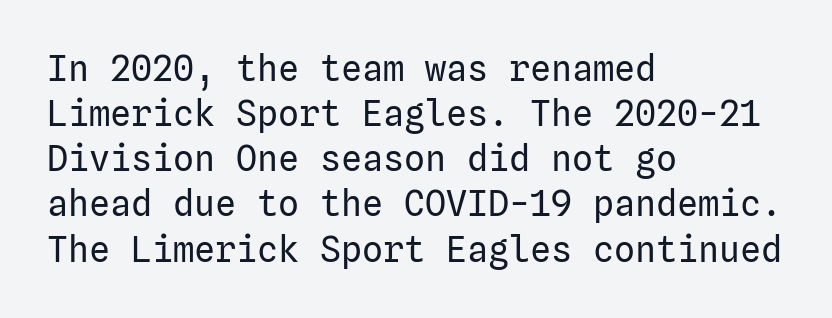
Type style note: lacks serifs. This sample keeps an unexceptional amount of space between lines. Weight: regular or lighter. A roman cut, with each character standing at attention.
